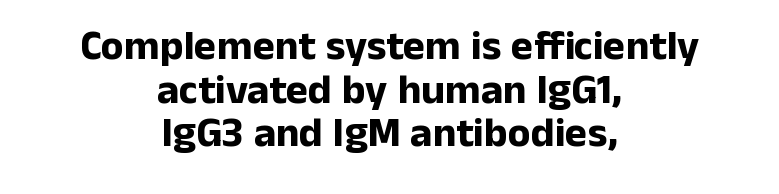
The image shows 42 px bold sans-serif type, upright; set centered, tight line spacing (1.04x), normal letter spacing, not underlined; low stroke contrast and a medium x-height.
